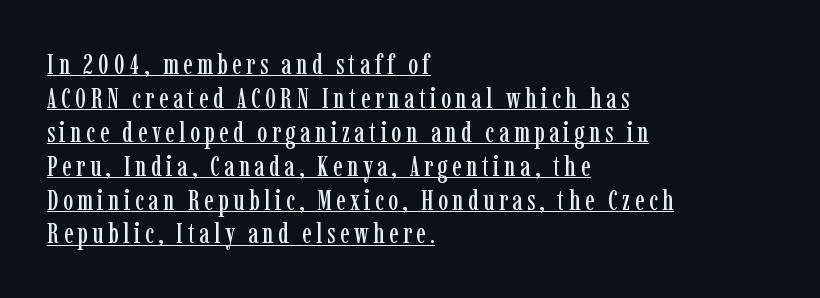
The image shows 28 px condensed serif type, upright; set left-aligned, line spacing 1.21x, underlined; low stroke contrast and a medium x-height.
